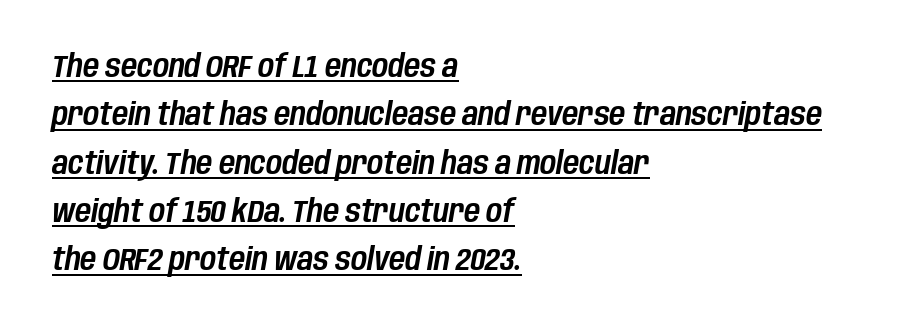
Interline gaps are of average width in this sample. The lettering is marked with a stroke running underneath it. This sample uses plain, unmodified letter spacing. Varying glyph widths throughout — classic text-font behaviour. If you drew a line through each stem, it would be angled.
